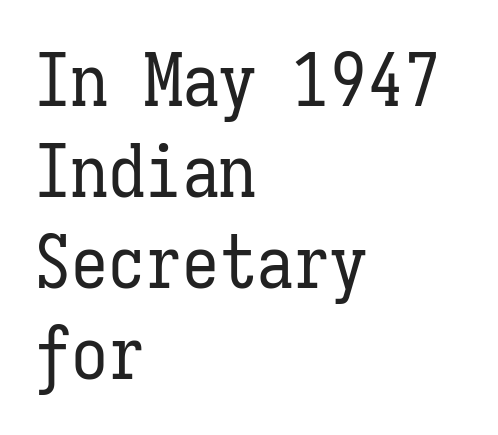
Q: Is the text bold? A: No.
Q: Is the text italic (slanted)? A: No, it is upright.
Q: Is the text underlined? A: No.
Q: How is the paragraph aligned? A: Left-aligned.
Q: Is the spacing between letters normal or unusually wide? A: Normal.
Q: Width (condensed, normal, or wide)? A: Condensed.
Q: Stroke contrast? A: Low.
Q: x-height? A: Medium.
Q: Monospaced? A: Yes.
